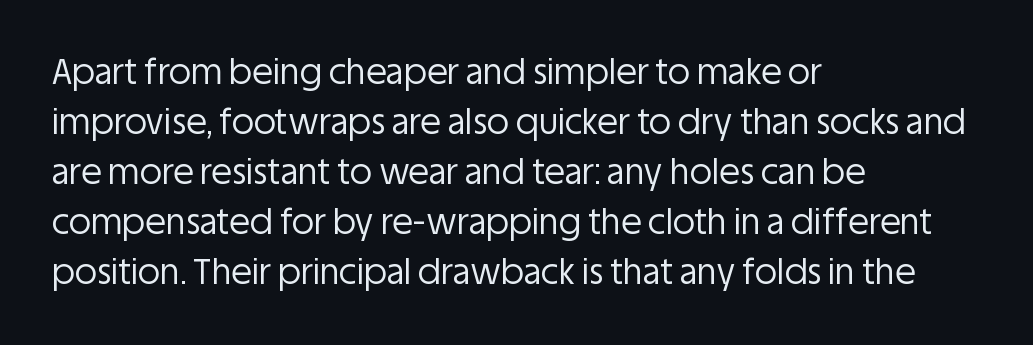
{"serif": "no", "italic": "no", "bold": "no", "weight": "regular", "width": "normal", "stroke_contrast": "low", "x_height": "large", "monospaced": "no", "underline": "no", "align": "left", "line_spacing": "normal", "line_spacing_ratio": 1.47, "letter_spacing": "normal", "letter_spacing_em": 0.0, "glyph_px": 34}
